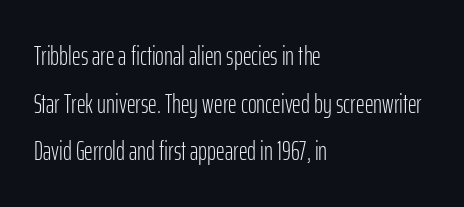
The typesetter chose a ragged-right arrangement here. Nothing unusual about the tracking: characters are spaced as the font intends. Check the space under the baseline: it is left empty. No heavy texture on the line: the type isn't bold. Rendered with straight, roman letterforms.
